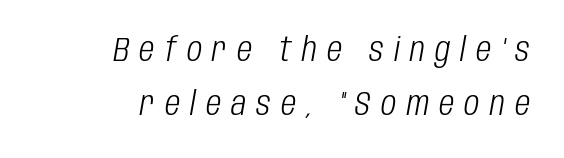
The image shows 33 px light, condensed type, italic (leaning right); set right-aligned, normal line spacing (1.65x), unusually wide letter spacing (+0.31 em), not underlined; low stroke contrast and a large x-height.
